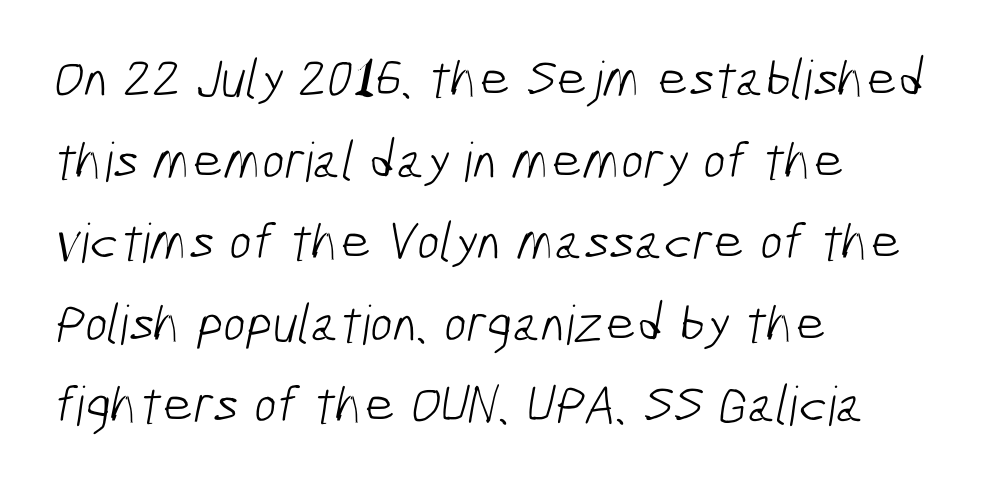
The image shows 54 px light, condensed sans-serif type; set left-aligned, normal line spacing (1.51x), normal letter spacing, not underlined; low stroke contrast and a medium x-height.
